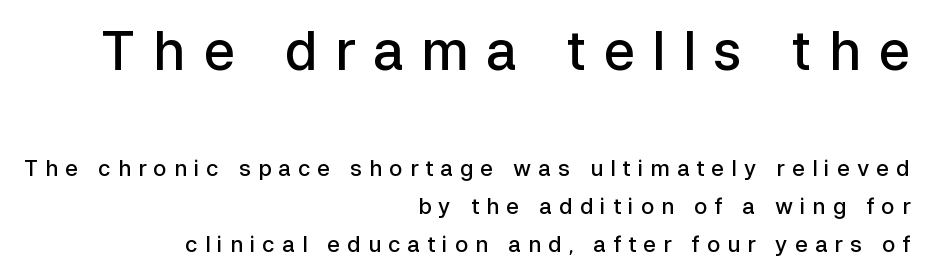
Q: Is the text bold? A: Semi-bold.
Q: Is the text italic (slanted)? A: No, it is upright.
Q: Is the typeface a serif or a sans-serif typeface? A: Sans-serif.
Q: Is the text underlined? A: No.
Q: How is the paragraph aligned? A: Right-aligned.
Q: Is the spacing between letters normal or unusually wide? A: Unusually wide.
Q: Which block of text is set in a larger size, the first (top) or the second (bottom)? A: The first (top) one.
Q: Width (condensed, normal, or wide)? A: Normal.
Q: Stroke contrast? A: Low.
Q: x-height? A: Medium.
Q: Monospaced? A: No.
